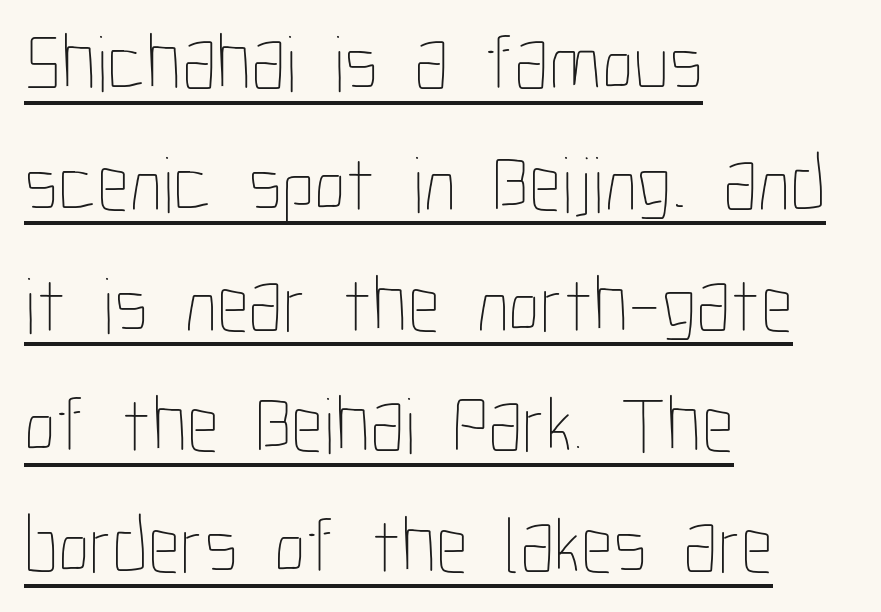
A typesetter would call this leading conventional body-copy spacing. Spacing between characters is what you'd get straight out of the box. Short and long lines alike share a common starting point at left. Is the type heavy? It reads as light-to-regular instead.
